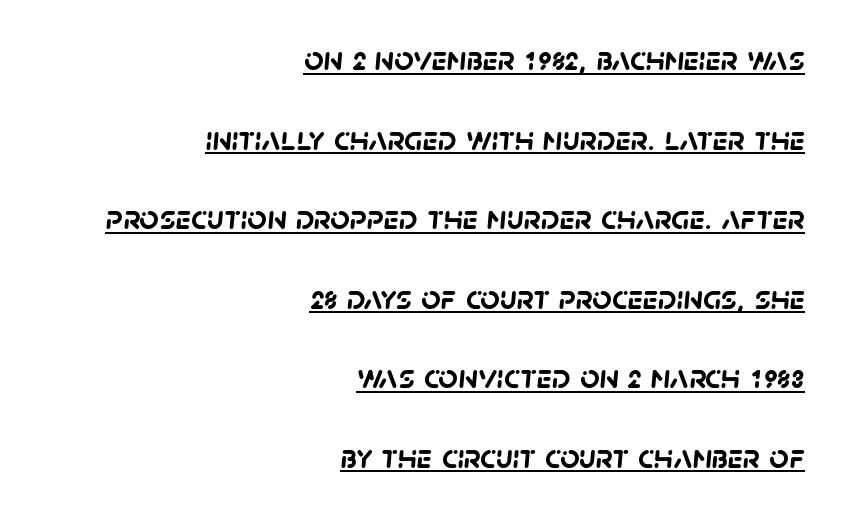
The image shows 34 px semibold sans-serif type; set right-aligned, loose line spacing (2.34x), normal letter spacing, underlined; low stroke contrast and a large x-height.
